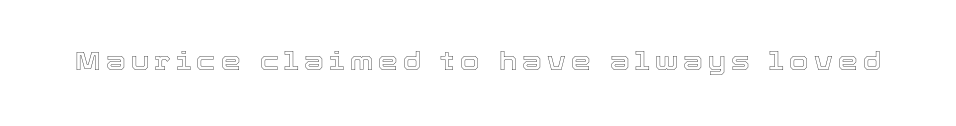
Q: Is the text italic (slanted)? A: No, it is upright.
Q: Is the text underlined? A: No.
Q: Is the spacing between letters normal or unusually wide? A: Unusually wide.
